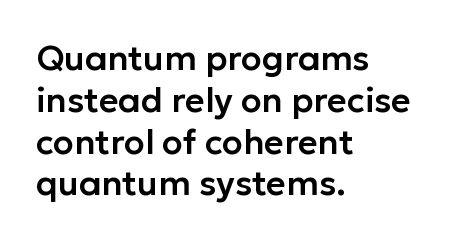
The image shows 34 px sans-serif type, upright; set left-aligned, line spacing 1.23x, normal letter spacing, not underlined; low stroke contrast and a medium x-height.
